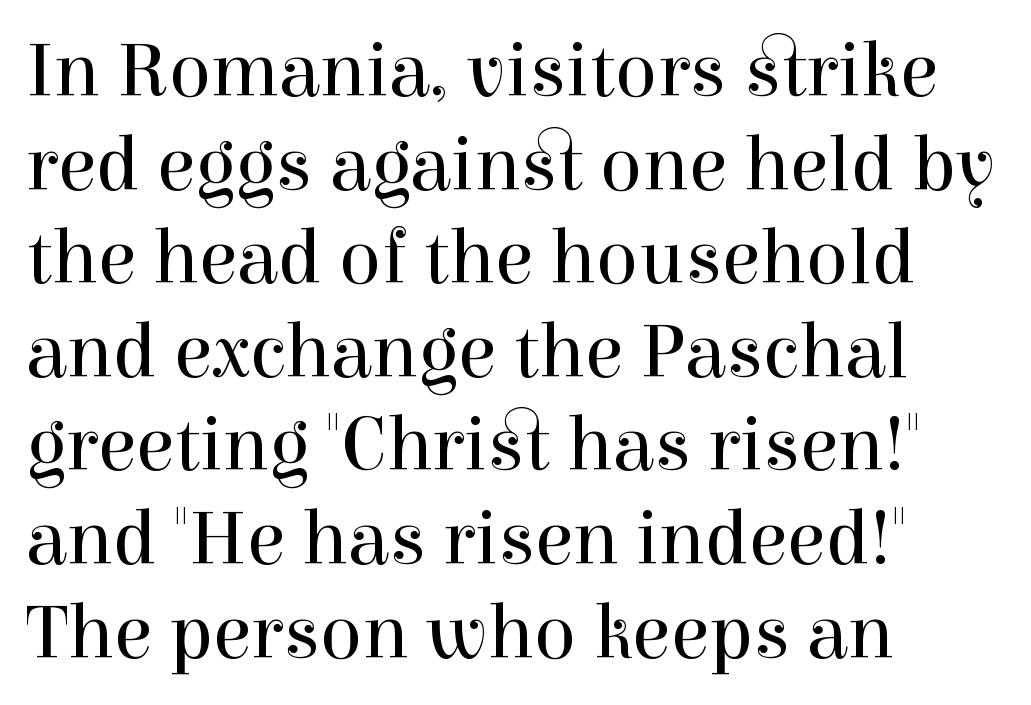
Look at the tracking — it's just the regular setting, nothing added. You can tell from the footed stems that serif type was used. Note the varied advance widths — an 'i' is clearly narrower than an 'm'. Glance below the letters and you will spot only blank space. Alignment: flush left.
